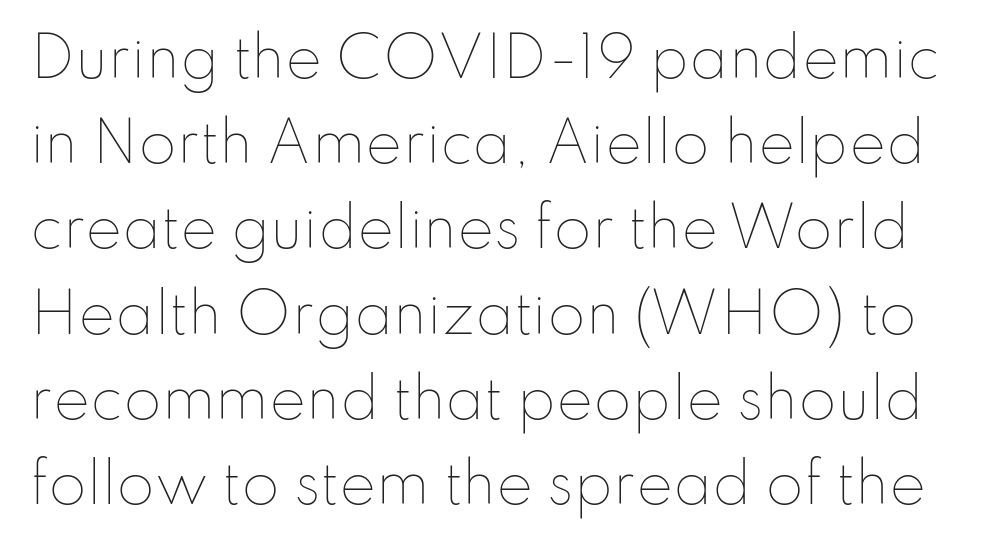
Q: Is the text bold? A: No.
Q: Is the text italic (slanted)? A: No, it is upright.
Q: Is the text underlined? A: No.
Q: Is the spacing between letters normal or unusually wide? A: Normal.
Q: Is the spacing between lines tight, normal or loose? A: Normal.
Q: Width (condensed, normal, or wide)? A: Normal.
Q: Stroke contrast? A: Low.
Q: x-height? A: Small.
Q: Monospaced? A: No.
